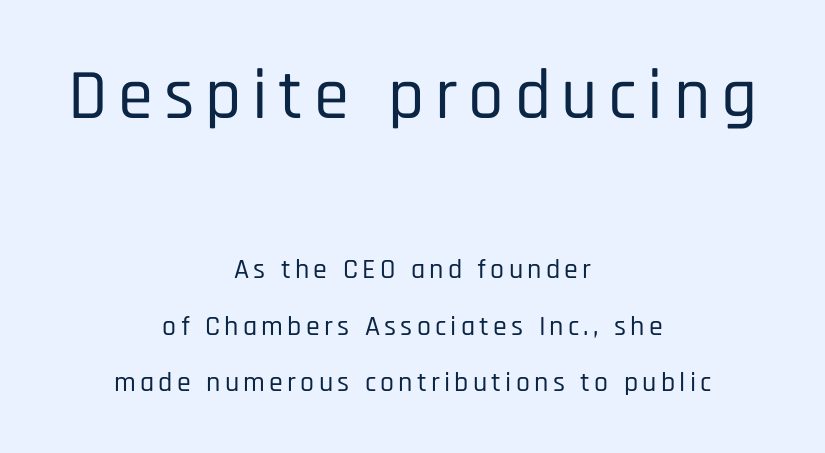
{"serif": "no", "italic": "no", "width": "condensed", "stroke_contrast": "low", "x_height": "large", "monospaced": "no", "underline": "no", "align": "center", "line_spacing": "loose", "line_spacing_ratio": 2.02, "larger_block": "first", "size_ratio": 2.54, "glyph_px": 71}
